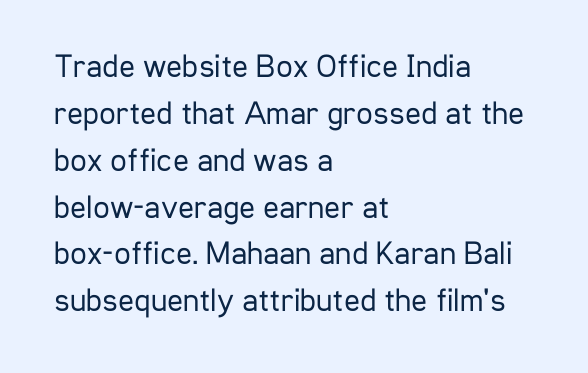
The tracking reads as untouched default to a designer's eye. The type family on display is of the sans-serif kind. This is the regular roman posture of the typeface. The passage shown is not underscored anywhere.
